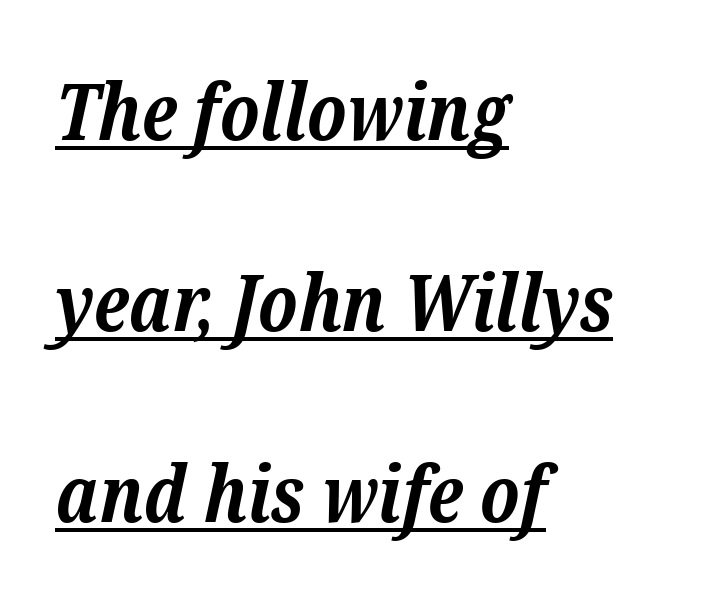
{"serif": "yes", "italic": "yes", "lean": "right", "slant_degrees": 12, "bold": "yes", "weight": "bold", "width": "normal", "stroke_contrast": "low", "x_height": "medium", "monospaced": "no", "underline": "yes", "align": "left", "line_spacing": "loose", "line_spacing_ratio": 2.42, "letter_spacing": "normal", "letter_spacing_em": 0.0, "glyph_px": 79}
